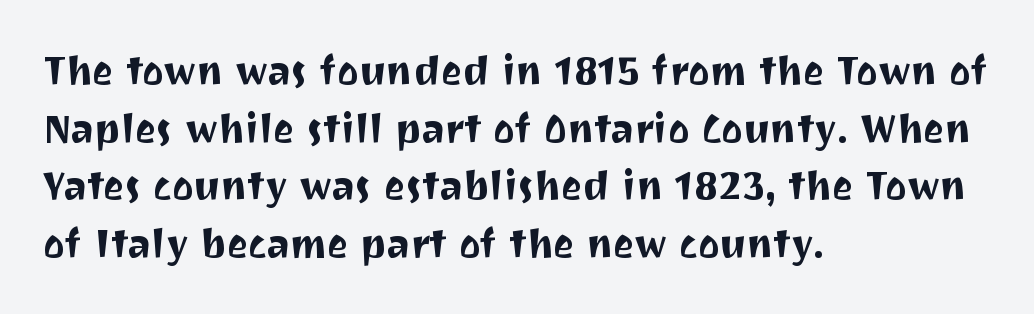
The image shows 40 px sans-serif type, upright; set left-aligned, normal line spacing (1.44x), normal letter spacing, not underlined; medium stroke contrast and a medium x-height.
